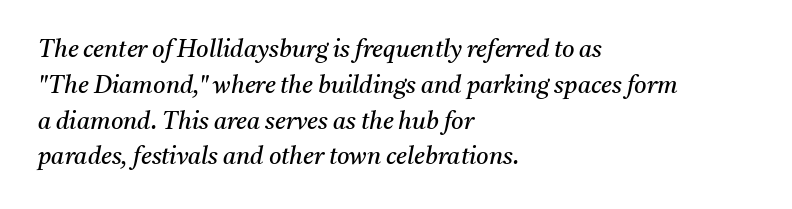
{"italic": "yes", "lean": "right", "slant_degrees": 11, "bold": "no", "underline": "no", "align": "left", "line_spacing": "normal", "line_spacing_ratio": 1.49, "letter_spacing": "normal", "letter_spacing_em": 0.0, "glyph_px": 24}
